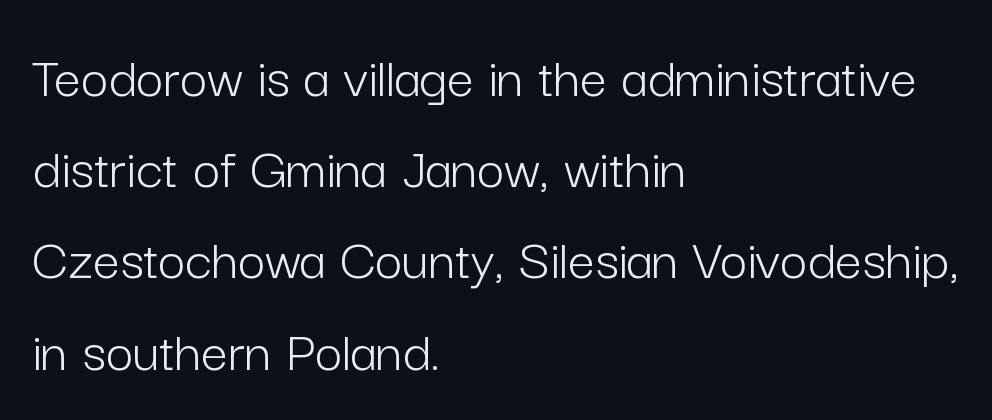
The specimen omits any rule beneath the text block's lines. Notice how the passage keeps a crisp vertical edge on the left only. To sum up the face: it is a sans, with no serifs. The tracking reads as untouched default to a designer's eye. Nope, not italic — everything's standing straight.
